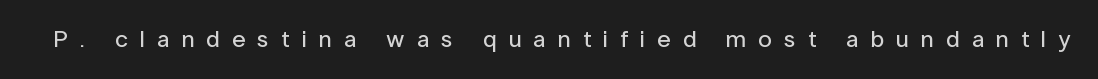
Q: Is the text italic (slanted)? A: No, it is upright.
Q: Is the text underlined? A: No.
Q: Is the spacing between letters normal or unusually wide? A: Unusually wide.
